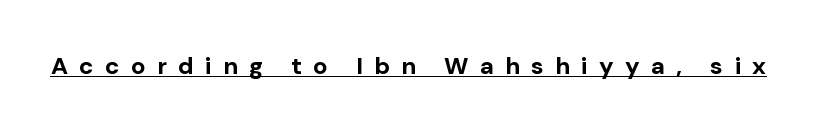
{"italic": "no", "bold": "yes", "underline": "yes", "letter_spacing": "wide", "letter_spacing_em": 0.47, "glyph_px": 24}
